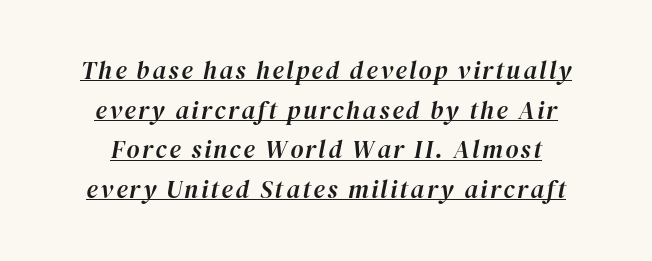
Notice how descenders clear the ascenders below comfortably — that's standard leading. Emphasis-style slanted type is in use. In designer terms, the underline attribute is active on this setting. Short and long lines alike share a common midpoint.
